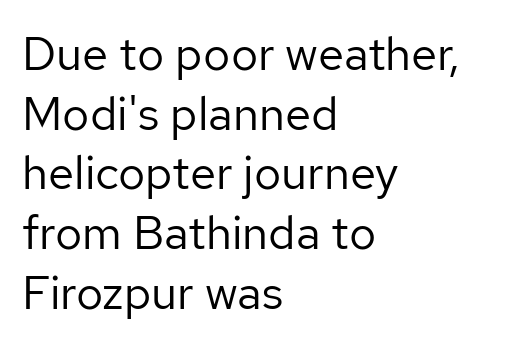
Q: Is the text bold? A: No.
Q: Is the text italic (slanted)? A: No, it is upright.
Q: Is the typeface a serif or a sans-serif typeface? A: Sans-serif.
Q: Is the text underlined? A: No.
Q: How is the paragraph aligned? A: Left-aligned.
Q: Is the spacing between letters normal or unusually wide? A: Normal.
Q: Is the spacing between lines tight, normal or loose? A: Normal.
Q: Width (condensed, normal, or wide)? A: Normal.
Q: Stroke contrast? A: Low.
Q: x-height? A: Medium.
Q: Monospaced? A: No.
